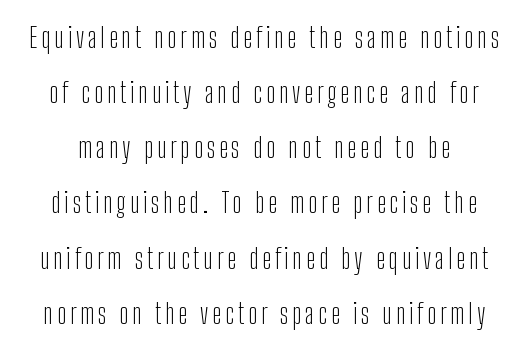
Q: Is the text bold? A: No.
Q: Is the text italic (slanted)? A: No, it is upright.
Q: Is the typeface a serif or a sans-serif typeface? A: Sans-serif.
Q: Is the text underlined? A: No.
Q: Is the spacing between lines tight, normal or loose? A: Loose.
Q: Width (condensed, normal, or wide)? A: Condensed.
Q: Stroke contrast? A: Low.
Q: x-height? A: Medium.
Q: Monospaced? A: No.
